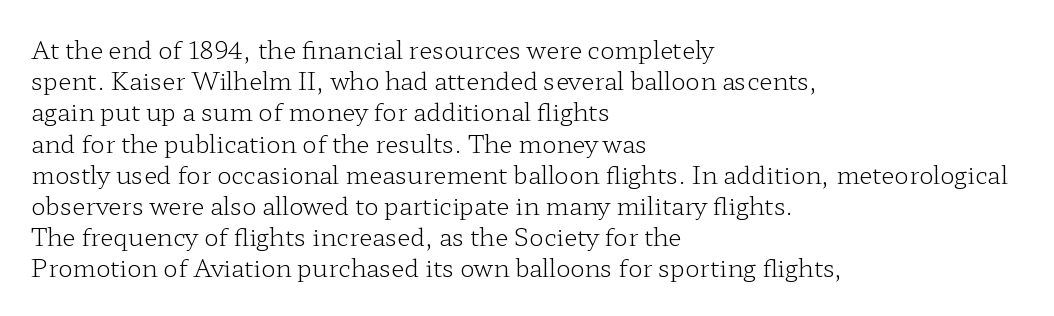
The ragged edge is on the right, which tells us the setting is flush left. The passage shown is not underscored anywhere. These lines were composed using upright roman letters. This sample uses plain, unmodified letter spacing. Reading down the column, the eye jumps a familiar distance to each next line.
